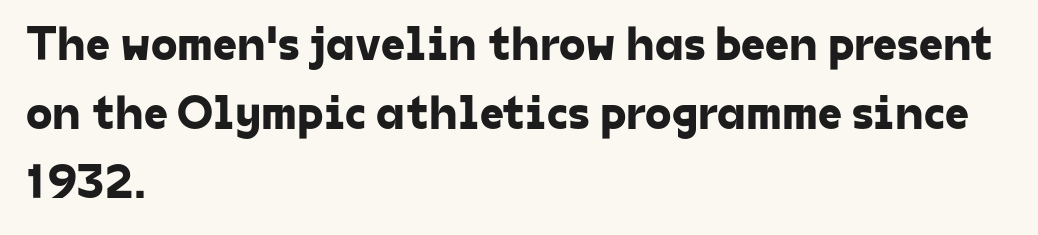
Q: Is the typeface a serif or a sans-serif typeface? A: Sans-serif.
Q: Is the text underlined? A: No.
Q: How is the paragraph aligned? A: Left-aligned.
Q: Is the spacing between letters normal or unusually wide? A: Normal.
Q: Is the spacing between lines tight, normal or loose? A: Normal.
Q: Width (condensed, normal, or wide)? A: Normal.
Q: Stroke contrast? A: Low.
Q: x-height? A: Medium.
Q: Monospaced? A: No.
